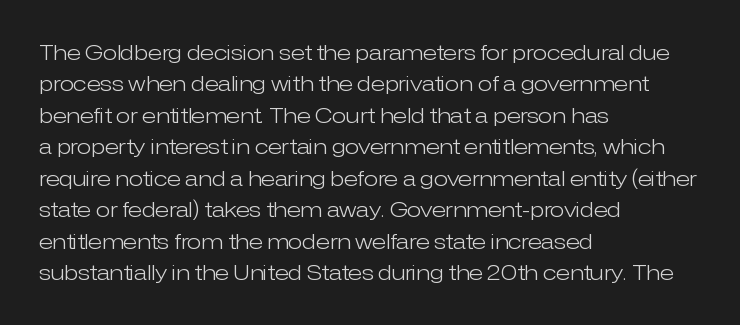
The image shows 21 px text type, upright; set left-aligned, normal line spacing (1.5x), normal letter spacing, not underlined.
